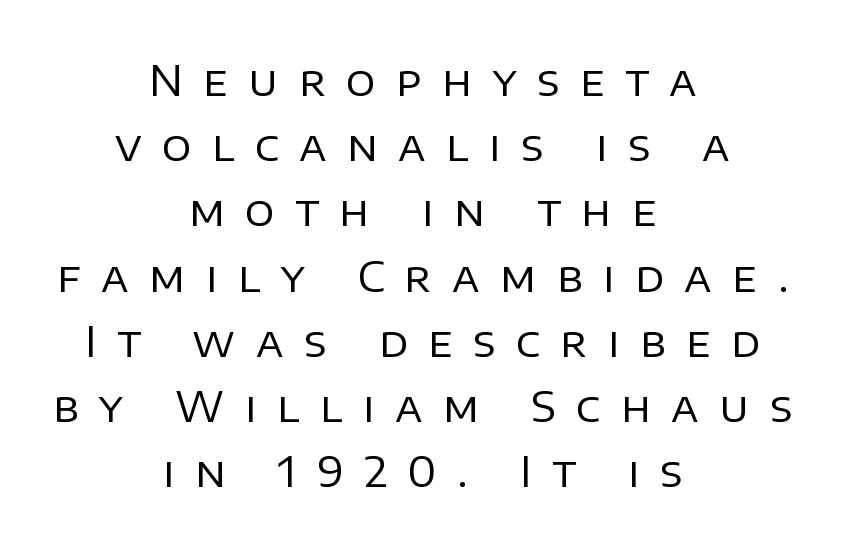
Font category for this specimen: sans-serif. Every stem runs plumb, perpendicular to the baseline. The lines sit at an ordinary, default distance from one another. The tracking jumps out immediately: characters are airy and widely separated. Spacing verdict: proportional, widths tailored to each character. No letter is thick-stroked: the sample isn't bold.
